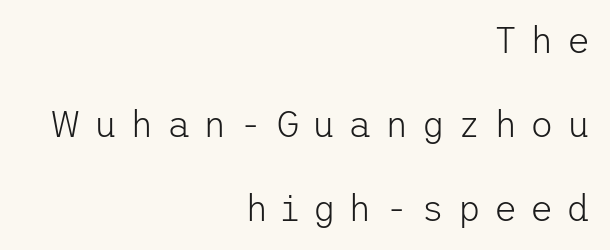
Honestly, the rows look like they've been pulled way apart. The rendering anchors every line to the right-hand side. No letter is thick-stroked: the sample isn't bold. Plain, unruled lines of type. The face used here is rendered with a markedly widened letterfit. Upright lettering throughout.
